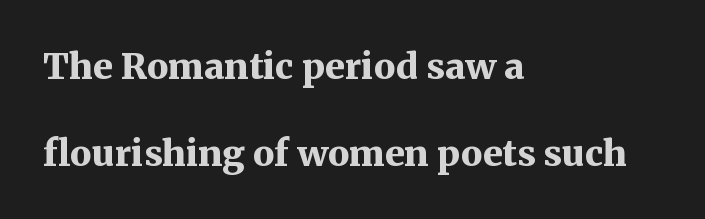
The image shows 36 px bold serif type, upright; set left-aligned, loose line spacing (2.41x), normal letter spacing, not underlined; medium stroke contrast and a medium x-height.
